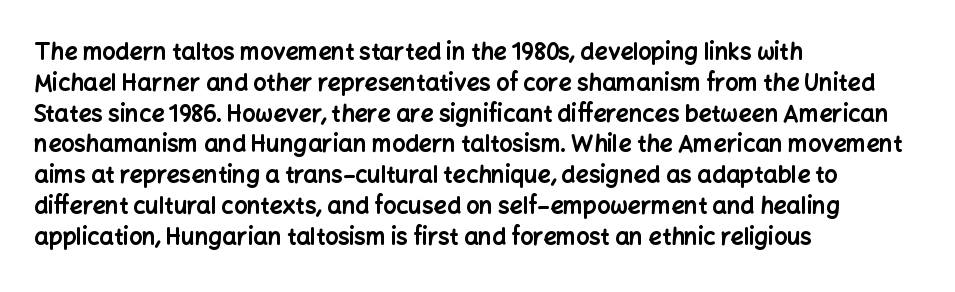
It's the straight-up-and-down kind of type. Descender tails drop into unmarked territory. Weight check: bold — yes, fully. Line beginnings align vertically; line endings do not.
